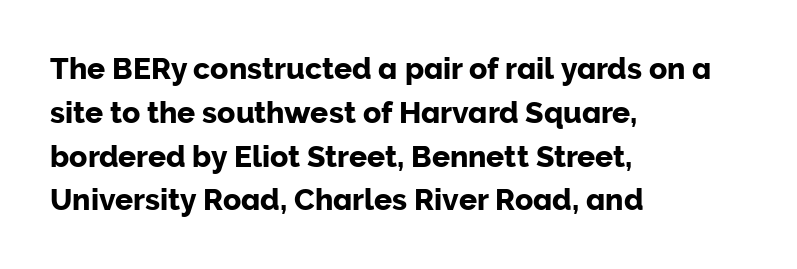
The image shows 30 px sans-serif type, upright; set left-aligned, normal line spacing (1.46x), normal letter spacing, not underlined; low stroke contrast and a medium x-height.
